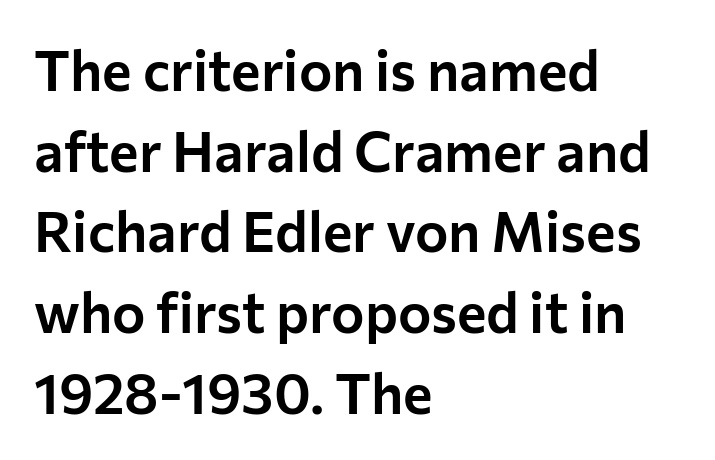
The image shows 56 px sans-serif type, upright; set left-aligned, normal line spacing (1.44x), normal letter spacing, not underlined; low stroke contrast and a medium x-height.
